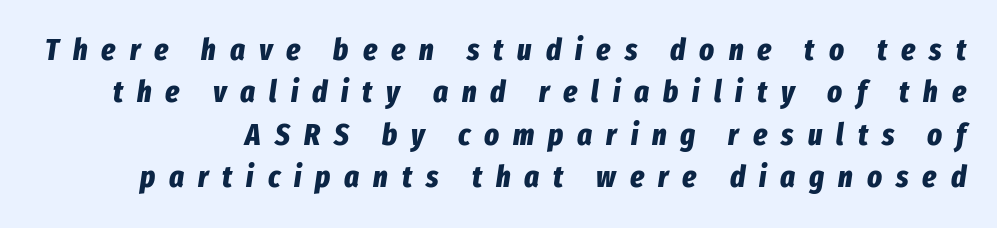
The image shows 31 px bold, condensed type, italic (leaning right); set normal line spacing (1.37x), unusually wide letter spacing (+0.45 em), not underlined; low stroke contrast and a medium x-height.
